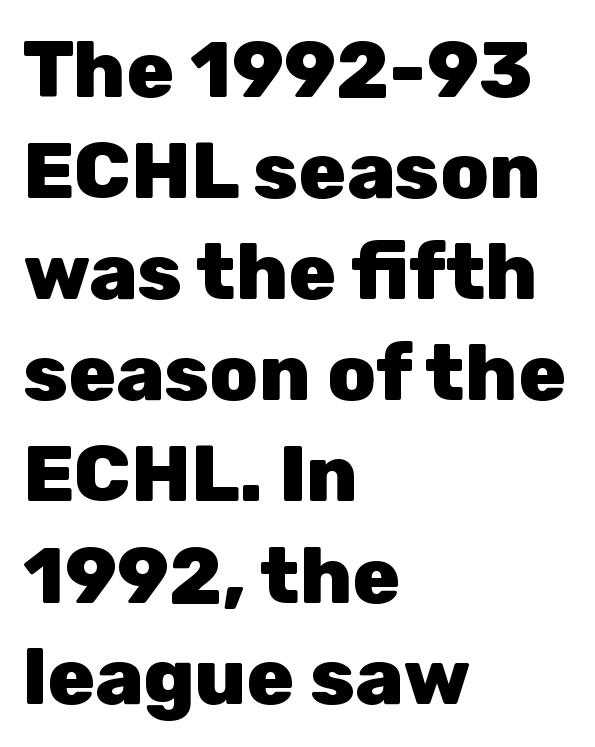
Q: Is the text bold? A: Yes.
Q: Is the text italic (slanted)? A: No, it is upright.
Q: Is the typeface a serif or a sans-serif typeface? A: Sans-serif.
Q: Is the text underlined? A: No.
Q: How is the paragraph aligned? A: Left-aligned.
Q: Is the spacing between letters normal or unusually wide? A: Normal.
Q: Is the spacing between lines tight, normal or loose? A: Normal.
Q: Width (condensed, normal, or wide)? A: Normal.
Q: Stroke contrast? A: Low.
Q: x-height? A: Medium.
Q: Monospaced? A: No.
